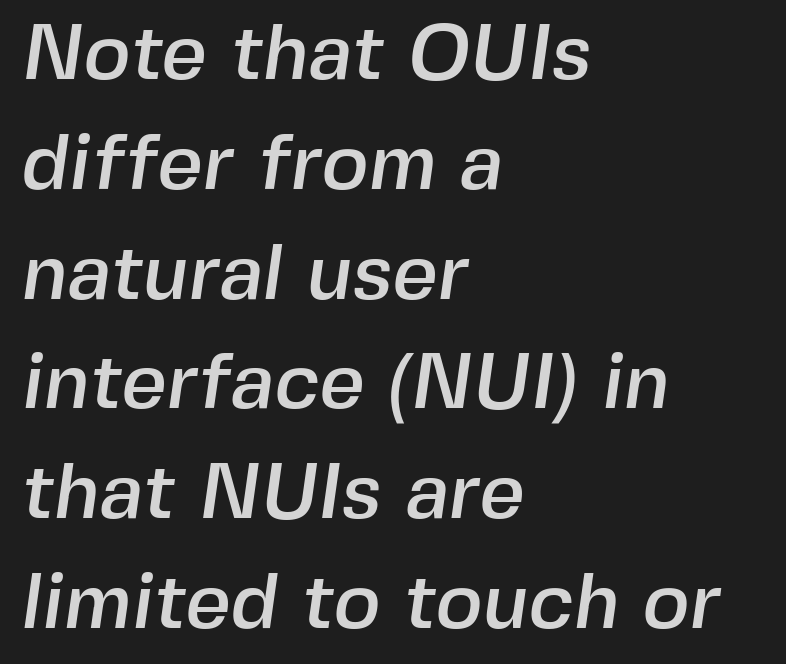
Each row of text sits above clean, open space. The face used here is proportionally spaced, like ordinary book or web type. Each line starts at the same left margin while the right side varies. Short note: letters normally spaced. Regular leading.
